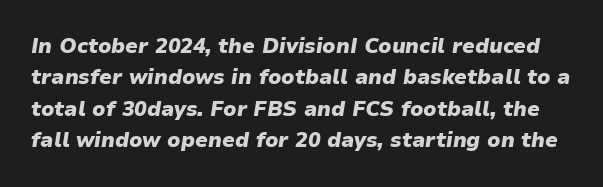
The image shows 21 px bold type, italic (leaning right); set normal line spacing (1.5x), normal letter spacing, not underlined.
